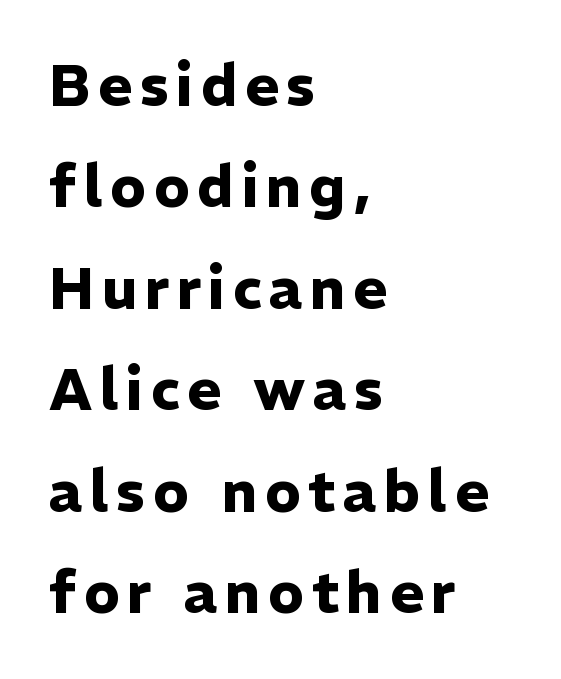
{"serif": "no", "italic": "no", "bold": "yes", "weight": "heavy", "width": "normal", "stroke_contrast": "low", "x_height": "medium", "monospaced": "no", "underline": "no", "align": "left", "line_spacing_ratio": 1.75, "glyph_px": 58}
